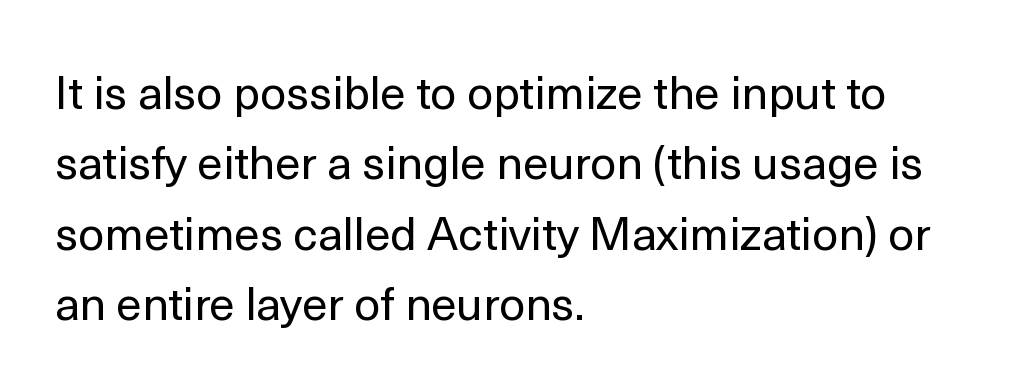
Quick note: interline space is typical. Words float on clear page, feet unadorned. Is the type heavy? It reads as light-to-regular instead. The font family rendered here belongs to the sans-serif group. Do the characters align in a grid? No, the font is proportional. Style check: upright.
